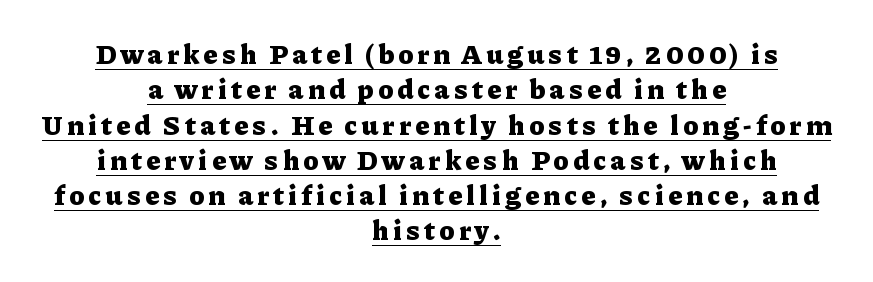
Q: Is the text bold? A: Yes.
Q: Is the text italic (slanted)? A: No, it is upright.
Q: Is the typeface a serif or a sans-serif typeface? A: Serif.
Q: Is the text underlined? A: Yes.
Q: How is the paragraph aligned? A: Centered.
Q: Is the spacing between lines tight, normal or loose? A: Normal.
Q: Width (condensed, normal, or wide)? A: Normal.
Q: Stroke contrast? A: Low.
Q: x-height? A: Medium.
Q: Monospaced? A: No.
